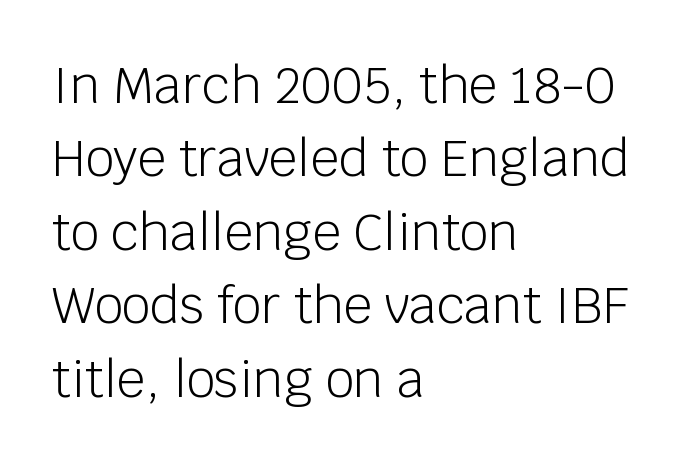
Notice how descenders clear the ascenders below comfortably — that's standard leading. The rendering keeps characters at their native spacing. The font sits on the lighter half of the weight spectrum, regular included. Clear beneath every line of the passage.
